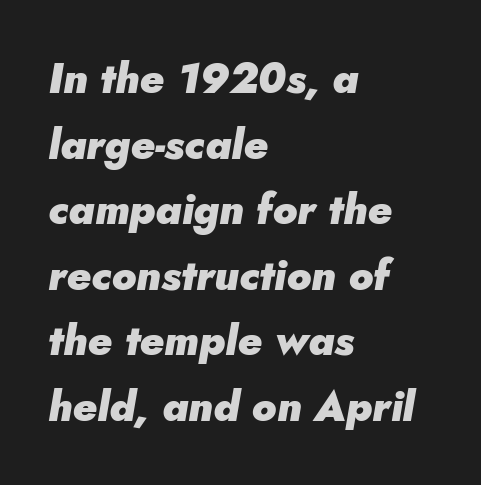
Yep, that's italic — everything's leaning. Horizontal bands of white between lines are of average thickness. The typesetting leans heavy: a genuine bold. The face used here is proportionally spaced, like ordinary book or web type. If you drew a ruler down the left edge, every line would touch it.
